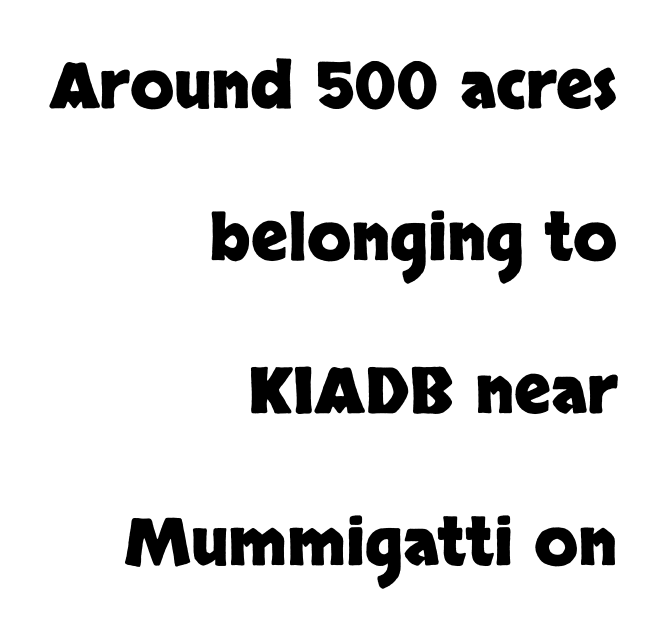
The image shows 64 px heavy sans-serif type, upright; set right-aligned, loose line spacing (2.38x), normal letter spacing, not underlined; low stroke contrast and a large x-height.
